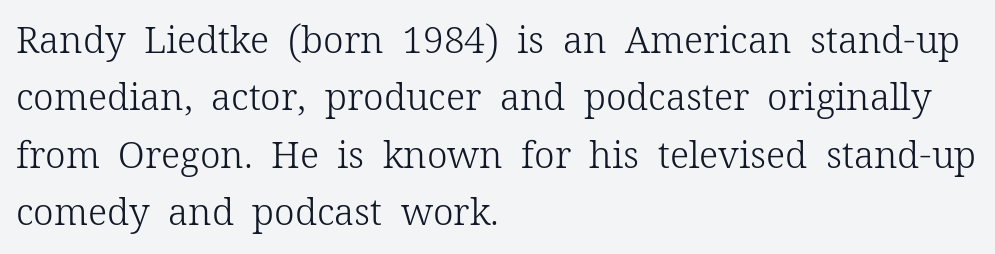
Q: Is the text bold? A: No.
Q: Is the text italic (slanted)? A: No, it is upright.
Q: Is the typeface a serif or a sans-serif typeface? A: Serif.
Q: Is the text underlined? A: No.
Q: How is the paragraph aligned? A: Left-aligned.
Q: Is the spacing between letters normal or unusually wide? A: Normal.
Q: Is the spacing between lines tight, normal or loose? A: Normal.
Q: Width (condensed, normal, or wide)? A: Normal.
Q: Stroke contrast? A: Low.
Q: x-height? A: Medium.
Q: Monospaced? A: No.
